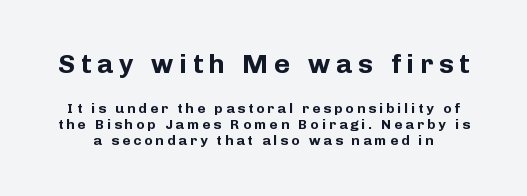
The image shows 27 px bold type, upright; set tight line spacing (1.13x), unusually wide letter spacing (+0.22 em), not underlined; the first (top) block is 1.93x larger.
